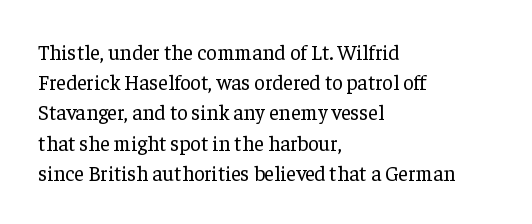
Regarding leading, the lines here are spaced in the standard way. Underline: absent. A classic flush-left, rag-right setting is used for this passage. Every character sits straight up, as roman type does.
